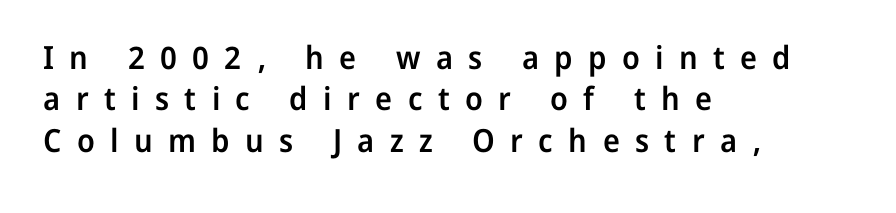
{"serif": "no", "italic": "no", "bold": "semi", "weight": "semibold", "width": "normal", "stroke_contrast": "low", "x_height": "medium", "monospaced": "no", "underline": "no", "align": "left", "line_spacing": "normal", "line_spacing_ratio": 1.29, "letter_spacing": "wide", "letter_spacing_em": 0.48, "glyph_px": 32}
